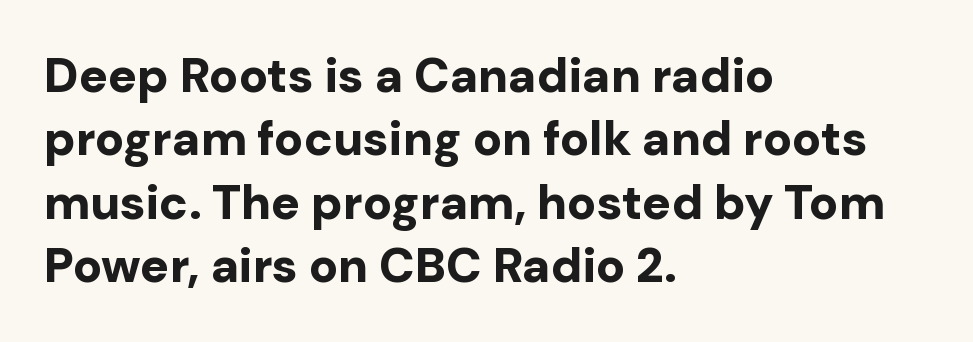
Q: Is the text bold? A: Yes.
Q: Is the text italic (slanted)? A: No, it is upright.
Q: Is the typeface a serif or a sans-serif typeface? A: Sans-serif.
Q: Is the text underlined? A: No.
Q: How is the paragraph aligned? A: Left-aligned.
Q: Is the spacing between letters normal or unusually wide? A: Normal.
Q: Is the spacing between lines tight, normal or loose? A: Normal.
Q: Width (condensed, normal, or wide)? A: Normal.
Q: Stroke contrast? A: Low.
Q: x-height? A: Medium.
Q: Monospaced? A: No.
